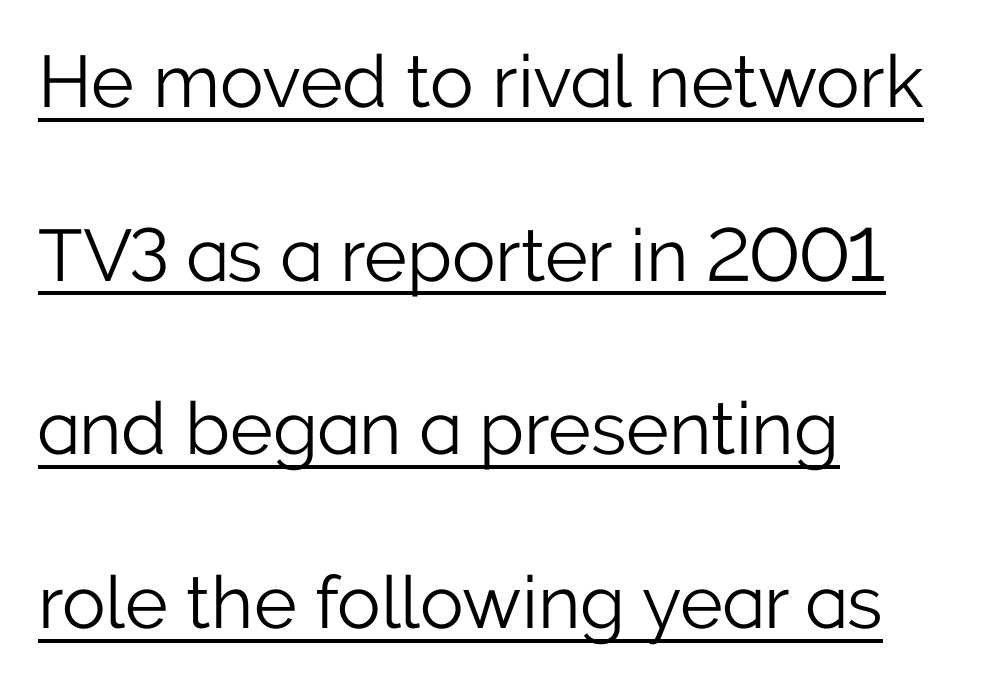
Q: Is the text bold? A: No.
Q: Is the text italic (slanted)? A: No, it is upright.
Q: Is the typeface a serif or a sans-serif typeface? A: Sans-serif.
Q: Is the text underlined? A: Yes.
Q: How is the paragraph aligned? A: Left-aligned.
Q: Is the spacing between letters normal or unusually wide? A: Normal.
Q: Is the spacing between lines tight, normal or loose? A: Loose.
Q: Width (condensed, normal, or wide)? A: Normal.
Q: Stroke contrast? A: Low.
Q: x-height? A: Medium.
Q: Monospaced? A: No.
